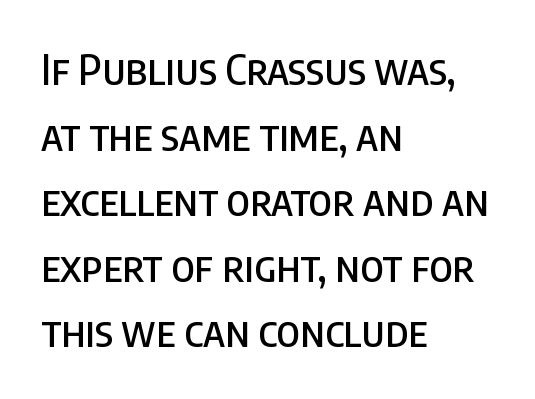
{"serif": "no", "italic": "no", "width": "condensed", "stroke_contrast": "low", "x_height": "large", "monospaced": "no", "underline": "no", "align": "left", "line_spacing": "normal", "line_spacing_ratio": 1.56, "letter_spacing": "normal", "letter_spacing_em": 0.0, "glyph_px": 42}
